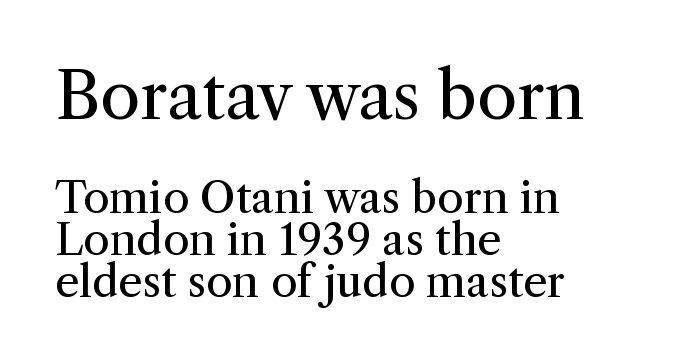
A quiet, ordinary-to-light weight characterises the typeface. The passage shown is typed in a proportional face where columns would drift. Clear beneath every line of the passage. Quick note: not italic, upright.
